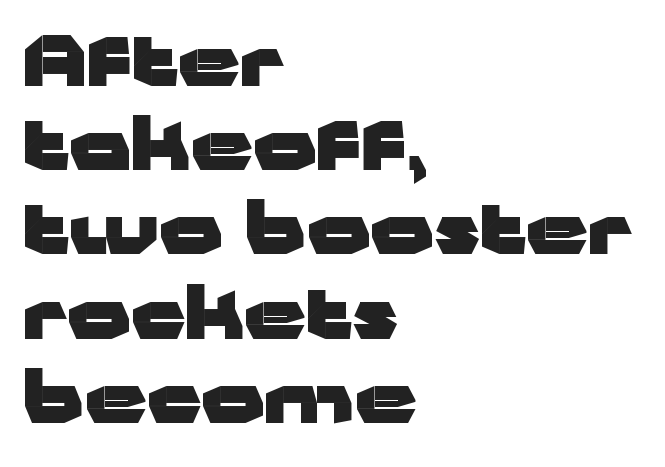
{"serif": "no", "italic": "no", "bold": "yes", "weight": "heavy", "width": "wide", "stroke_contrast": "low", "x_height": "medium", "monospaced": "no", "underline": "no", "align": "left", "line_spacing_ratio": 1.22, "letter_spacing": "normal", "letter_spacing_em": 0.0, "glyph_px": 69}
